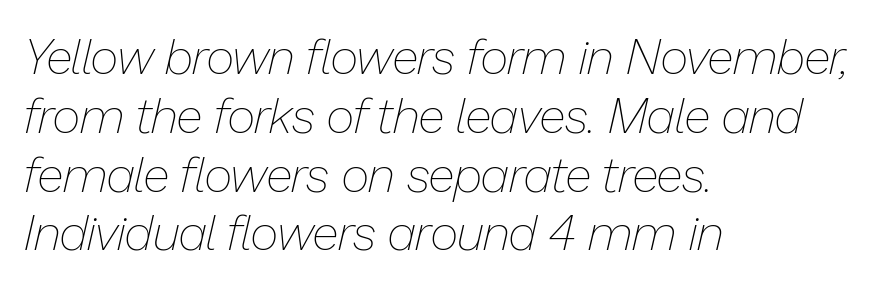
Q: Is the text bold? A: No.
Q: Is the text italic (slanted)? A: Yes, it leans right by about 13 degrees.
Q: Is the text underlined? A: No.
Q: How is the paragraph aligned? A: Left-aligned.
Q: Is the spacing between letters normal or unusually wide? A: Normal.
Q: Width (condensed, normal, or wide)? A: Normal.
Q: Stroke contrast? A: Low.
Q: x-height? A: Medium.
Q: Monospaced? A: No.
